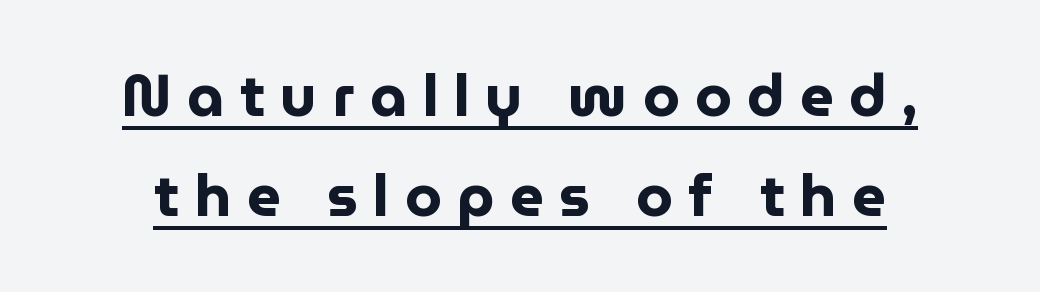
Q: Is the text bold? A: Yes.
Q: Is the text italic (slanted)? A: No, it is upright.
Q: Is the typeface a serif or a sans-serif typeface? A: Sans-serif.
Q: Is the text underlined? A: Yes.
Q: How is the paragraph aligned? A: Centered.
Q: Is the spacing between letters normal or unusually wide? A: Unusually wide.
Q: Is the spacing between lines tight, normal or loose? A: Normal.
Q: Width (condensed, normal, or wide)? A: Normal.
Q: Stroke contrast? A: Low.
Q: x-height? A: Medium.
Q: Monospaced? A: No.
